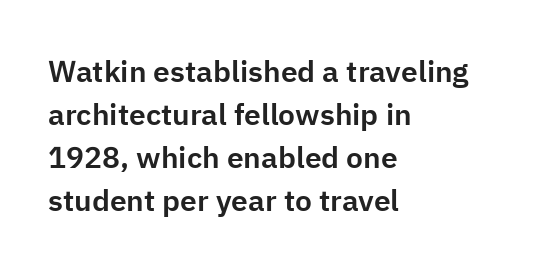
Q: Is the text italic (slanted)? A: No, it is upright.
Q: Is the typeface a serif or a sans-serif typeface? A: Sans-serif.
Q: Is the text underlined? A: No.
Q: How is the paragraph aligned? A: Left-aligned.
Q: Is the spacing between letters normal or unusually wide? A: Normal.
Q: Is the spacing between lines tight, normal or loose? A: Normal.
Q: Width (condensed, normal, or wide)? A: Normal.
Q: Stroke contrast? A: Low.
Q: x-height? A: Medium.
Q: Monospaced? A: No.
